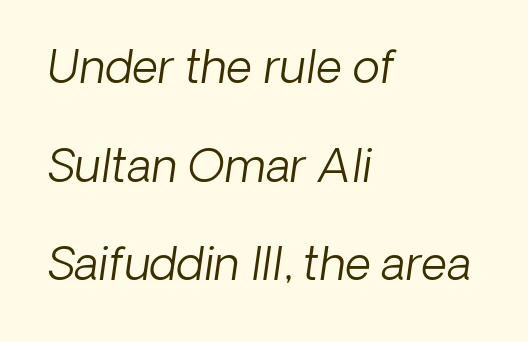
The image shows 45 px light type, italic (leaning right); set left-aligned, loose line spacing (2.19x), normal letter spacing, not underlined; low stroke contrast and a medium x-height.
